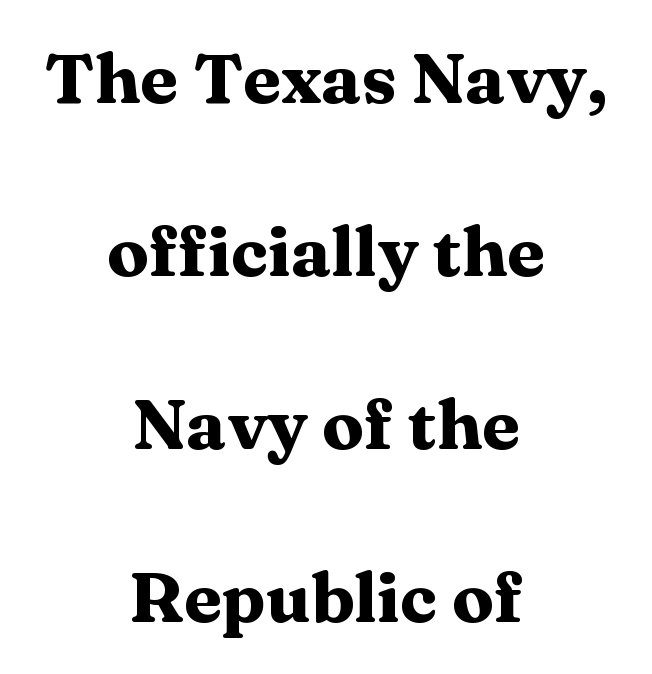
Q: Is the text bold? A: Yes.
Q: Is the text italic (slanted)? A: No, it is upright.
Q: Is the typeface a serif or a sans-serif typeface? A: Serif.
Q: Is the text underlined? A: No.
Q: How is the paragraph aligned? A: Centered.
Q: Is the spacing between letters normal or unusually wide? A: Normal.
Q: Is the spacing between lines tight, normal or loose? A: Loose.
Q: Width (condensed, normal, or wide)? A: Wide.
Q: Stroke contrast? A: Medium.
Q: x-height? A: Medium.
Q: Monospaced? A: No.
